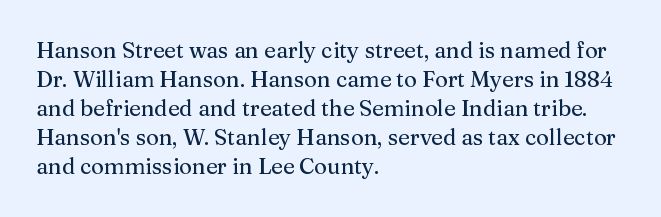
{"italic": "no", "underline": "no", "align": "left", "line_spacing": "normal", "line_spacing_ratio": 1.32, "letter_spacing": "normal", "letter_spacing_em": 0.0, "glyph_px": 22}
